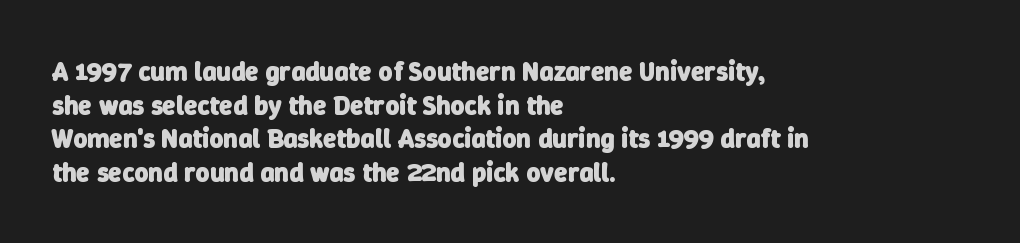
The strokes are fattened all the way to bold. The glyphs are unaccompanied by any horizontal stroke below them. Teacher's note: observe the even left margin — that is flush-left alignment. Does extra space separate the letters? No, they use regular spacing. Honestly, the row spacing looks completely unremarkable.
